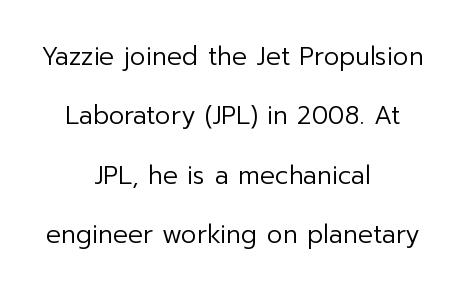
The image shows 25 px text type, upright; set centered, loose line spacing (2.38x), normal letter spacing, not underlined.
